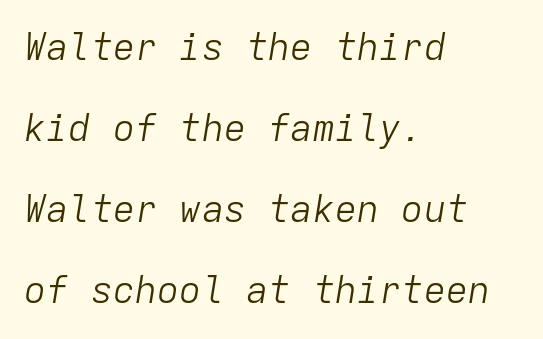
If you drew a line through each stem, it would be angled. The lines in this sample share a left origin and differ only in where they stop. A clean baseline with only descenders dipping below it. Horizontal bands of white between lines are thick stripes. The letters march in equal steps, a hallmark of fixed-pitch type. A light-to-regular cut is what we see here.
